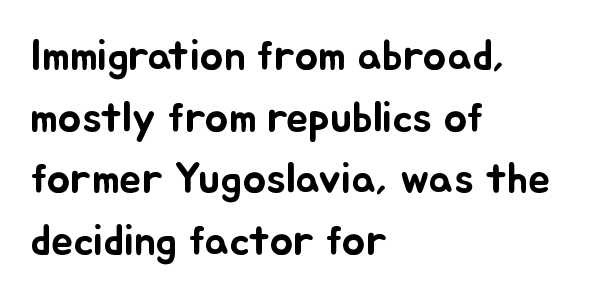
Q: Is the text italic (slanted)? A: No, it is upright.
Q: Is the text underlined? A: No.
Q: How is the paragraph aligned? A: Left-aligned.
Q: Is the spacing between letters normal or unusually wide? A: Normal.
Q: Is the spacing between lines tight, normal or loose? A: Normal.
Q: Width (condensed, normal, or wide)? A: Normal.
Q: Stroke contrast? A: Low.
Q: x-height? A: Small.
Q: Monospaced? A: No.
